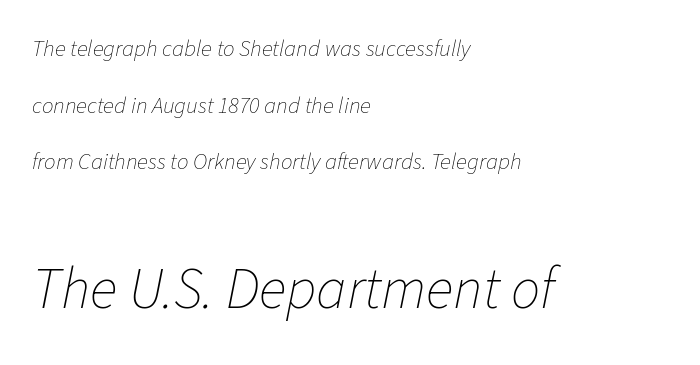
The image shows 58 px thin type, italic (leaning right); set left-aligned, loose line spacing (2.46x), normal letter spacing, not underlined; the second (bottom) block is 2.52x larger; low stroke contrast and a medium x-height.
